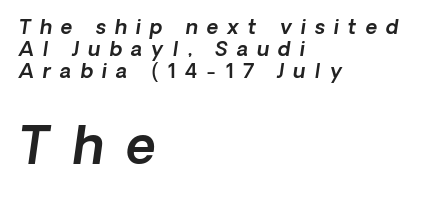
{"italic": "yes", "lean": "right", "slant_degrees": 8, "width": "normal", "x_height": "medium", "monospaced": "no", "underline": "no", "align": "left", "line_spacing": "tight", "line_spacing_ratio": 1.09, "letter_spacing": "wide", "letter_spacing_em": 0.45, "larger_block": "second", "size_ratio": 2.55, "glyph_px": 51}
